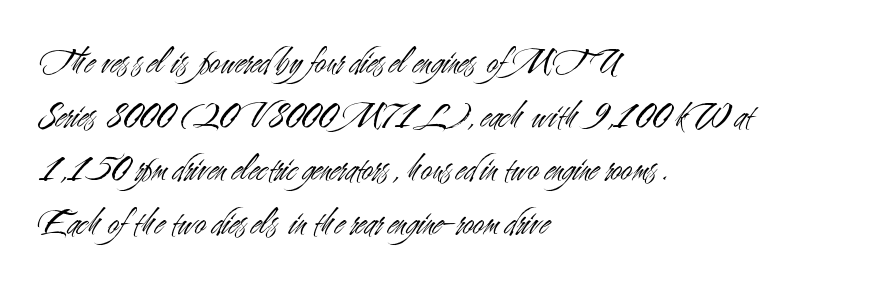
Q: Is the text bold? A: No.
Q: Is the text italic (slanted)? A: Yes.
Q: Is the typeface a serif or a sans-serif typeface? A: Sans-serif.
Q: Is the text underlined? A: No.
Q: How is the paragraph aligned? A: Left-aligned.
Q: Is the spacing between letters normal or unusually wide? A: Normal.
Q: Is the spacing between lines tight, normal or loose? A: Normal.
Q: Width (condensed, normal, or wide)? A: Condensed.
Q: Stroke contrast? A: Medium.
Q: x-height? A: Small.
Q: Monospaced? A: No.
